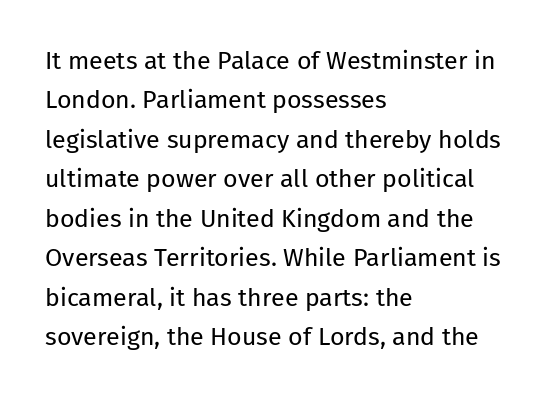
Q: Is the text bold? A: No.
Q: Is the text italic (slanted)? A: No, it is upright.
Q: Is the text underlined? A: No.
Q: How is the paragraph aligned? A: Left-aligned.
Q: Is the spacing between letters normal or unusually wide? A: Normal.
Q: Is the spacing between lines tight, normal or loose? A: Normal.
